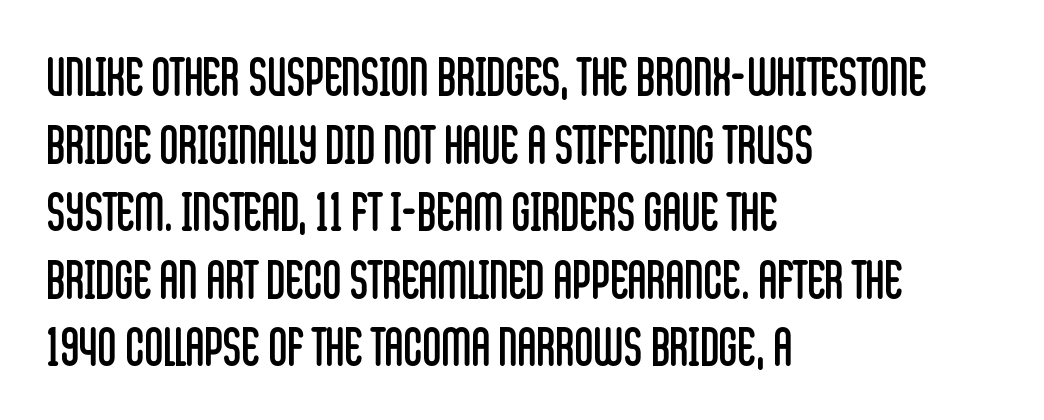
A typesetter would call this zero additional tracking. The rendering uses natural spacing where letterforms have individual widths. What's the leading like? Ordinary, nothing unusual. Any mark beneath the type? The region is blank.
